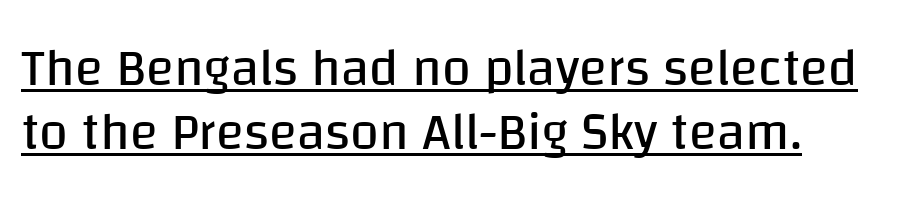
The image shows 52 px regular-weight sans-serif type, upright; set line spacing 1.23x, normal letter spacing, underlined; low stroke contrast and a large x-height.
